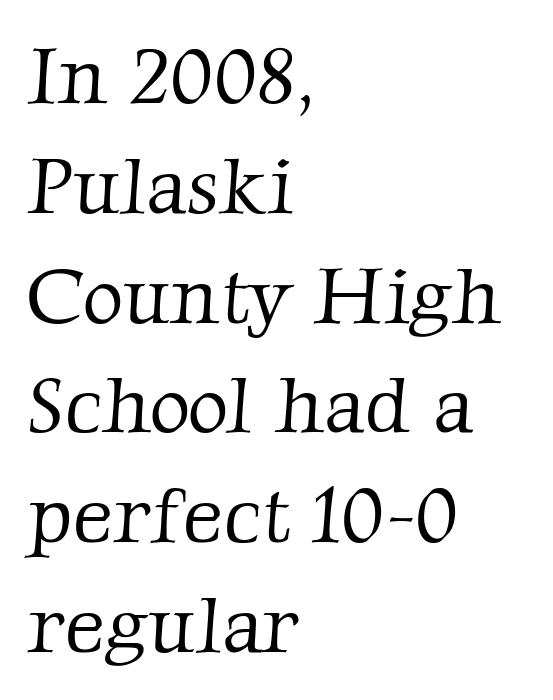
The image shows 79 px light serif type; set left-aligned, normal line spacing (1.39x), normal letter spacing, not underlined; low stroke contrast and a medium x-height.
